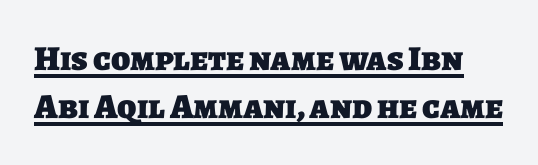
{"serif": "no", "bold": "yes", "weight": "heavy", "width": "normal", "stroke_contrast": "low", "x_height": "large", "monospaced": "no", "underline": "yes", "line_spacing": "normal", "line_spacing_ratio": 1.36, "letter_spacing": "normal", "letter_spacing_em": 0.0, "glyph_px": 35}
